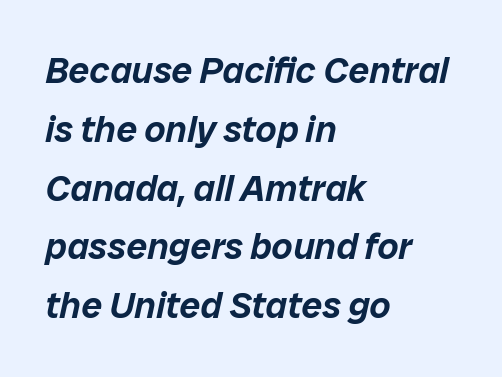
Emphasis-style slanted type is in use. Nobody touched the tracking dial on this one. A normal amount of white space separates one row of letters from the next. The text block is weighted toward the left margin, trailing off unevenly rightward.
